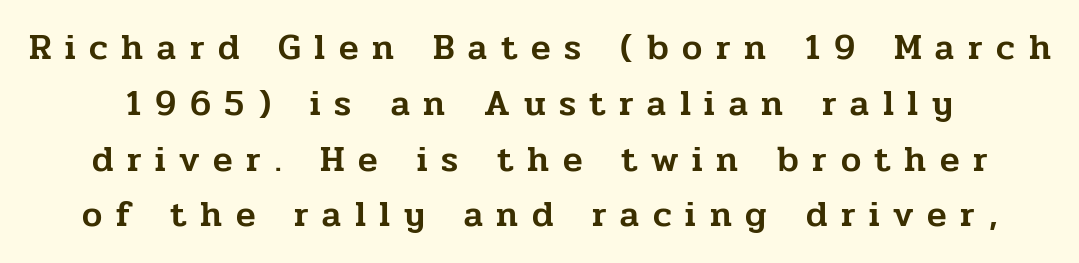
Q: Is the text italic (slanted)? A: No, it is upright.
Q: Is the typeface a serif or a sans-serif typeface? A: Serif.
Q: Is the text underlined? A: No.
Q: Is the spacing between letters normal or unusually wide? A: Unusually wide.
Q: Is the spacing between lines tight, normal or loose? A: Normal.
Q: Width (condensed, normal, or wide)? A: Normal.
Q: Stroke contrast? A: Low.
Q: x-height? A: Medium.
Q: Monospaced? A: No.
